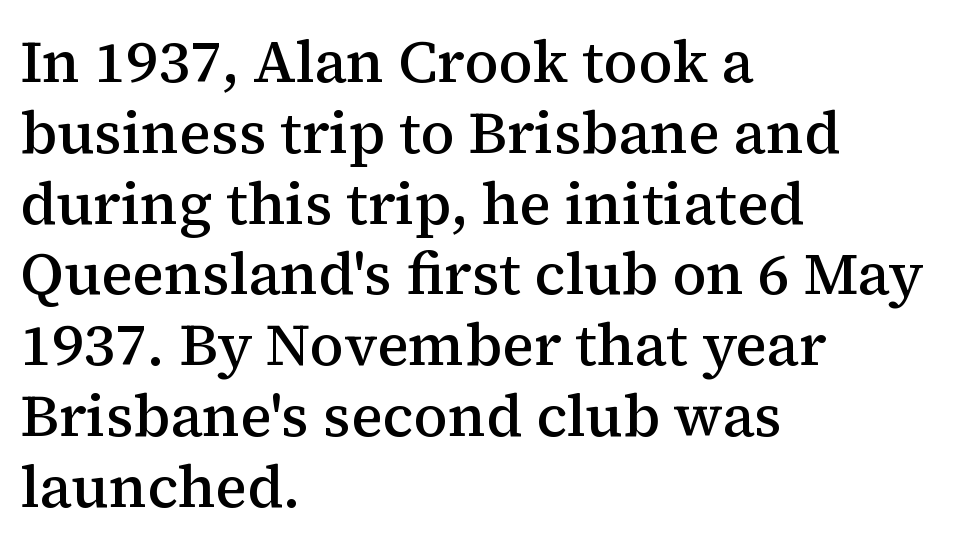
Underlining? Definitely not there. No extra tracking has been applied to these lines. Think of a printed novel: that variable character pitch is what you see here. Where is the straight margin? On the left.
